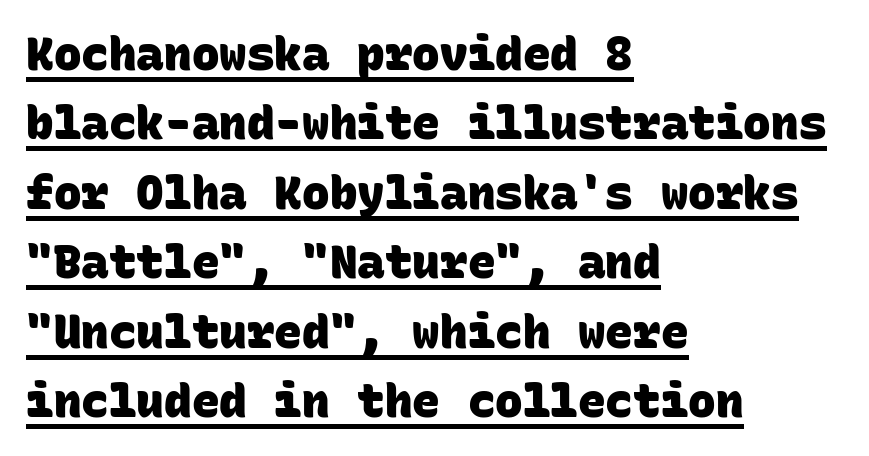
Notice how a bar underscores the lettering throughout. Notice how the passage keeps a crisp vertical edge on the left only. The passage shown stacks its lines at a standard gap. Every character here occupies the same horizontal width, giving the sample a typewriter-like rhythm.
